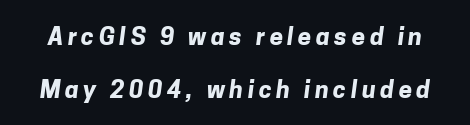
Successive baselines arrive slowly, with a big drop between each. The area under the type is left untouched. Its strokes are broad and dark, the hallmark of bold type.
